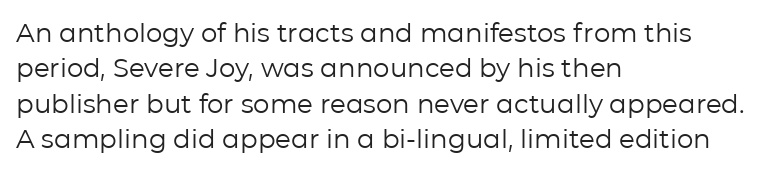
{"italic": "no", "bold": "no", "underline": "no", "align": "left", "line_spacing": "normal", "line_spacing_ratio": 1.36, "letter_spacing": "normal", "letter_spacing_em": 0.0, "glyph_px": 26}
